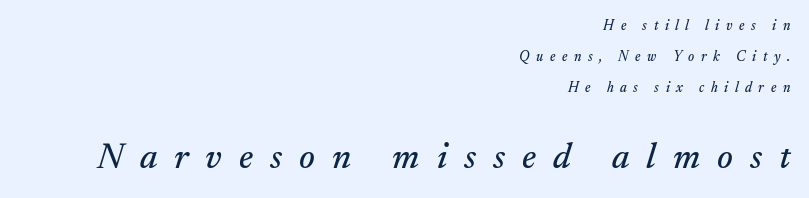
This is serif lettering, the kind often seen in printed books. The leading is generous, giving the passage an open texture. Descenders hang freely into open space. In this sample the second text group is rendered at the bigger scale. Letter spacing: wide.
